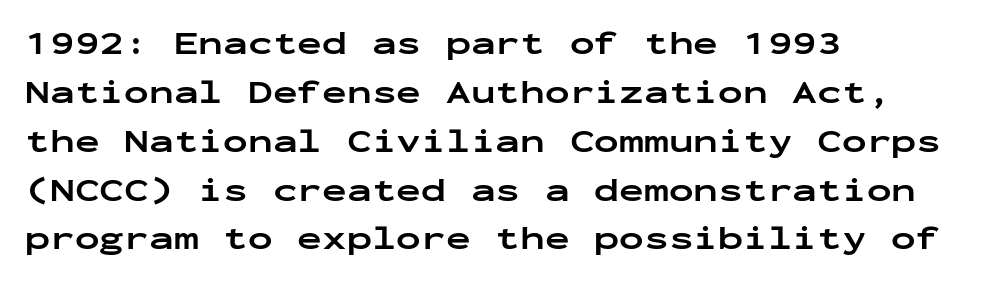
Q: Is the text bold? A: Yes.
Q: Is the text italic (slanted)? A: No, it is upright.
Q: Is the typeface a serif or a sans-serif typeface? A: Sans-serif.
Q: Is the text underlined? A: No.
Q: How is the paragraph aligned? A: Left-aligned.
Q: Is the spacing between letters normal or unusually wide? A: Normal.
Q: Is the spacing between lines tight, normal or loose? A: Normal.
Q: Width (condensed, normal, or wide)? A: Wide.
Q: Stroke contrast? A: Low.
Q: x-height? A: Medium.
Q: Monospaced? A: Yes.
